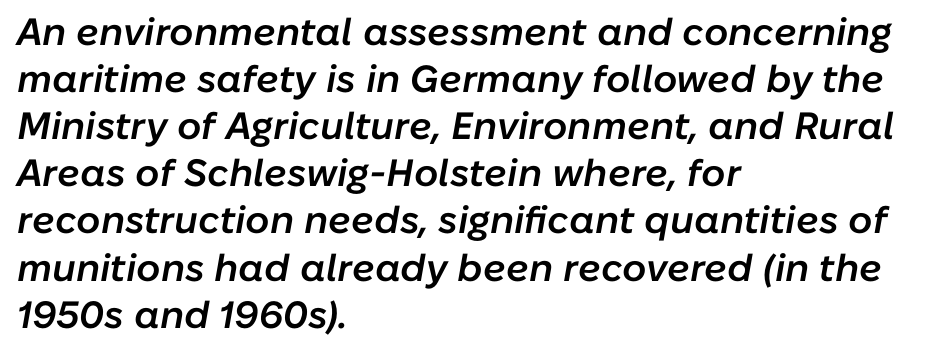
The image shows 38 px semibold type, italic (leaning right); set left-aligned, line spacing 1.24x, normal letter spacing, not underlined; low stroke contrast and a medium x-height.
